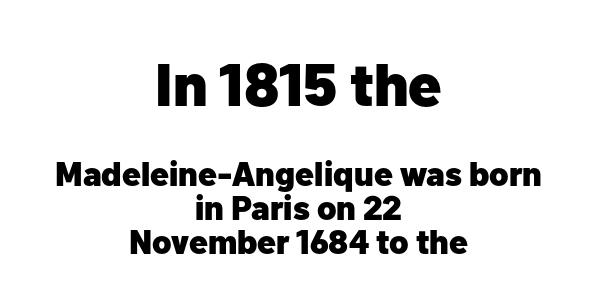
The image shows 60 px heavy sans-serif type, upright; set centered, tight line spacing (1.0x), normal letter spacing, not underlined; the first (top) block is 1.76x larger; low stroke contrast and a medium x-height.
